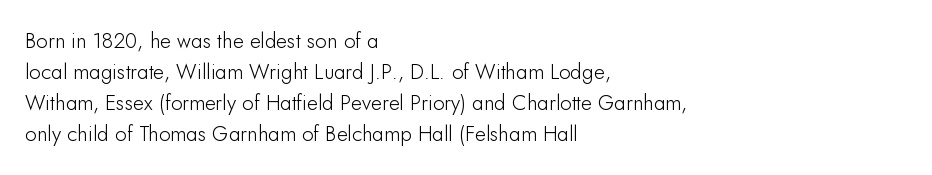
Q: Is the text italic (slanted)? A: No, it is upright.
Q: Is the text underlined? A: No.
Q: How is the paragraph aligned? A: Left-aligned.
Q: Is the spacing between letters normal or unusually wide? A: Normal.
Q: Is the spacing between lines tight, normal or loose? A: Normal.
